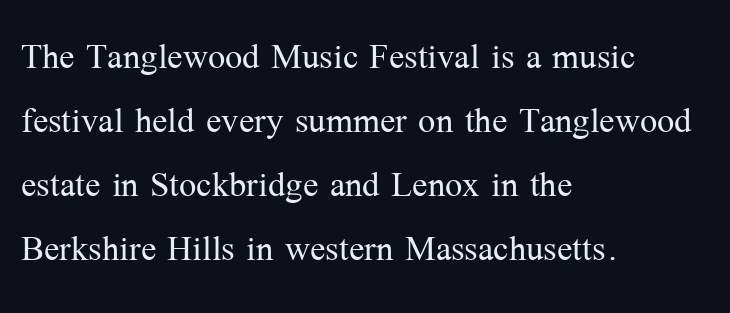
Q: Is the text bold? A: No.
Q: Is the text italic (slanted)? A: No, it is upright.
Q: Is the typeface a serif or a sans-serif typeface? A: Serif.
Q: Is the text underlined? A: No.
Q: How is the paragraph aligned? A: Left-aligned.
Q: Is the spacing between letters normal or unusually wide? A: Normal.
Q: Is the spacing between lines tight, normal or loose? A: Normal.
Q: Width (condensed, normal, or wide)? A: Normal.
Q: Stroke contrast? A: Medium.
Q: x-height? A: Medium.
Q: Monospaced? A: No.
